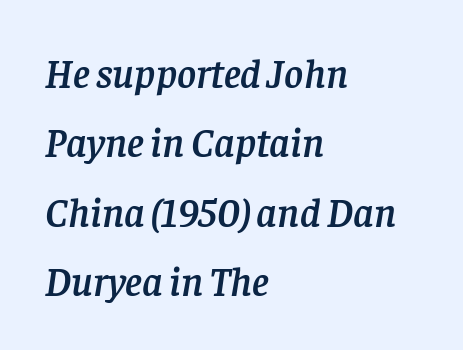
Caption: standard tracking, unaltered. Honestly, there is no underline to notice here at all. Caption: multi-line text, flush left, ragged right. Spacing verdict: proportional, widths tailored to each character.
